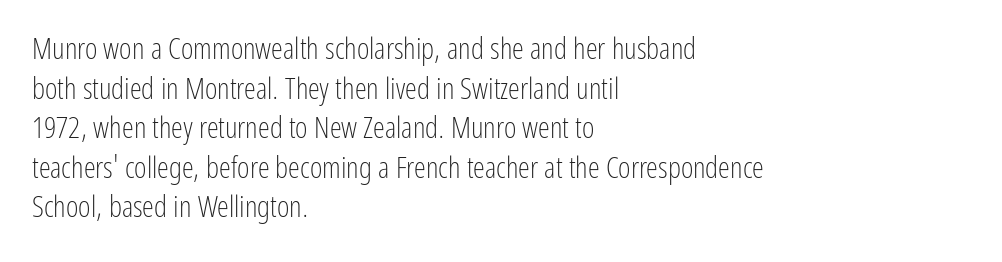
The image shows 30 px light, condensed sans-serif type, upright; set left-aligned, normal line spacing (1.32x), normal letter spacing, not underlined; low stroke contrast and a medium x-height.
